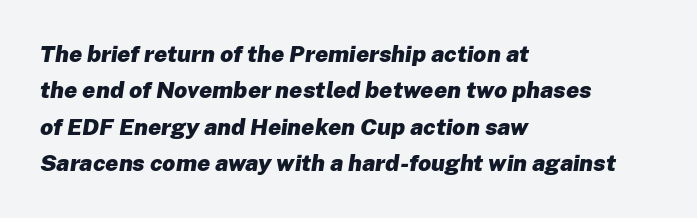
{"italic": "yes", "lean": "right", "slant_degrees": 8, "bold": "yes", "underline": "no", "align": "left", "line_spacing": "normal", "line_spacing_ratio": 1.58, "letter_spacing": "normal", "letter_spacing_em": 0.0, "glyph_px": 23}
